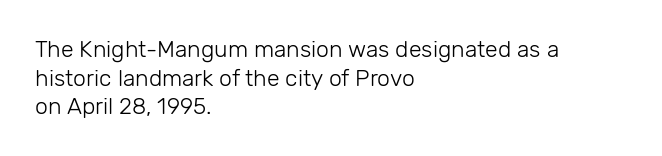
The image shows 23 px text type, upright; set left-aligned, normal line spacing (1.25x), normal letter spacing, not underlined.
